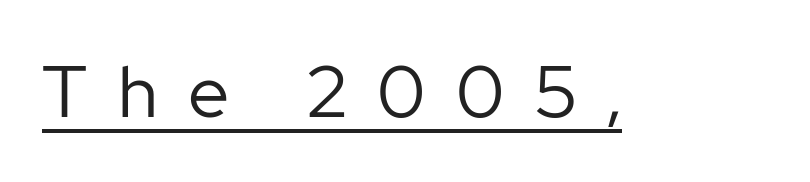
Q: Is the text bold? A: No.
Q: Is the text italic (slanted)? A: No, it is upright.
Q: Is the typeface a serif or a sans-serif typeface? A: Sans-serif.
Q: Is the text underlined? A: Yes.
Q: Is the spacing between letters normal or unusually wide? A: Unusually wide.
Q: Width (condensed, normal, or wide)? A: Normal.
Q: Stroke contrast? A: Low.
Q: x-height? A: Medium.
Q: Monospaced? A: No.
